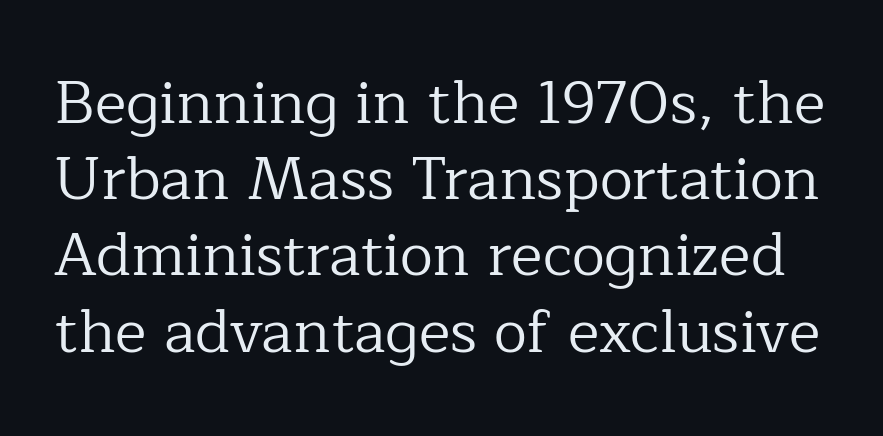
The image shows 60 px regular-weight serif type, upright; set normal line spacing (1.27x), normal letter spacing, not underlined; low stroke contrast and a medium x-height.
